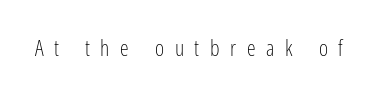
Q: Is the text bold? A: No.
Q: Is the text italic (slanted)? A: No, it is upright.
Q: Is the text underlined? A: No.
Q: Is the spacing between letters normal or unusually wide? A: Unusually wide.
